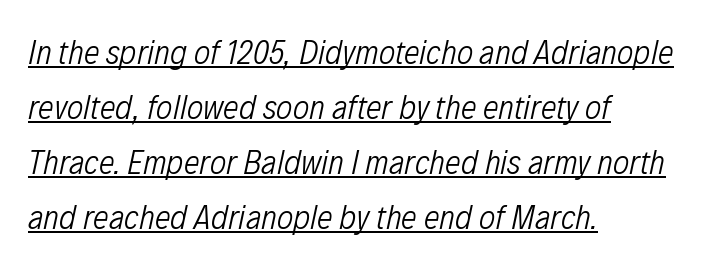
The rag falls on the right side of this text block. Between one letter and the next there's only the usual sliver of space. Is this a heavy cut? Hardly; it is regular or lighter. This is oblique type, the kind used for emphasis or titles.
